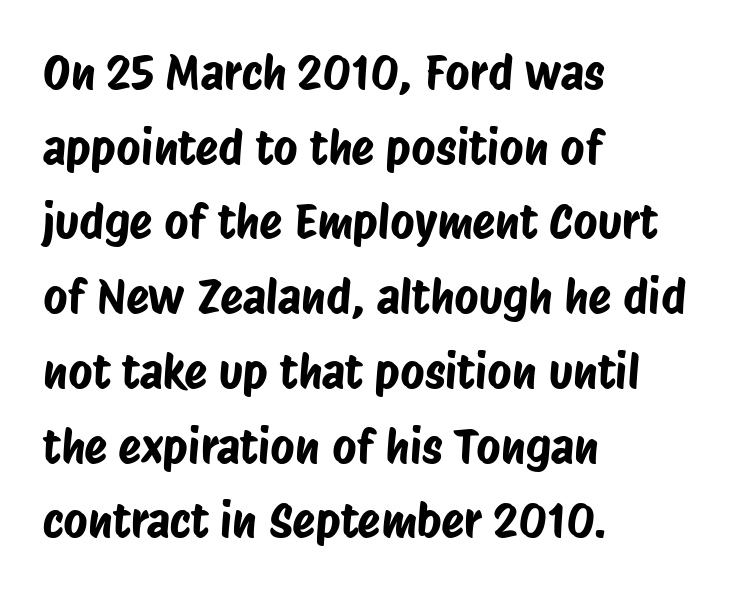
You could call the tracking neutral — neither tight nor loose. Unlike a traditional serif, this face leaves its strokes unadorned. The face used here is proportionally spaced, like ordinary book or web type. Visually the block forms a straight wall on the left and a jagged coastline on the right. Leading matches the norm, producing a regular column. Quick note: underline off.
